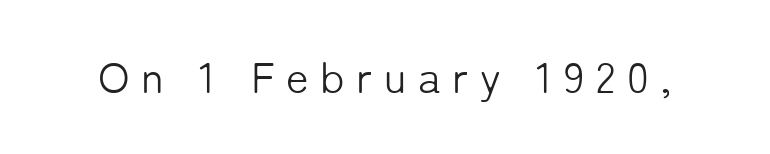
{"serif": "no", "italic": "no", "bold": "no", "weight": "light", "width": "normal", "stroke_contrast": "low", "x_height": "medium", "monospaced": "no", "underline": "no", "letter_spacing": "wide", "letter_spacing_em": 0.27, "glyph_px": 43}
